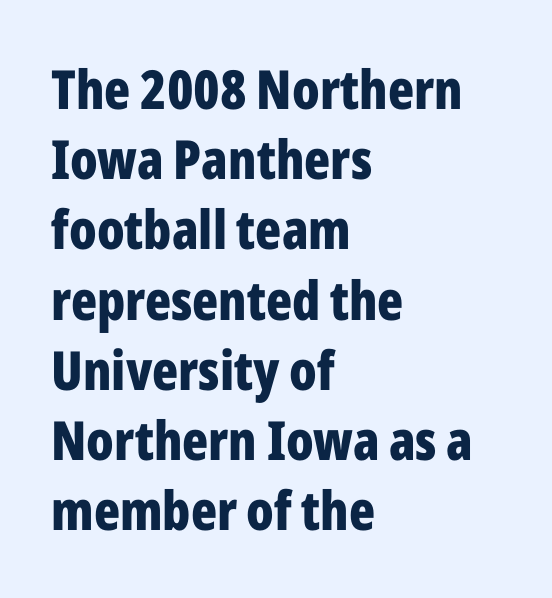
Q: Is the text bold? A: Yes.
Q: Is the text italic (slanted)? A: No, it is upright.
Q: Is the typeface a serif or a sans-serif typeface? A: Sans-serif.
Q: Is the text underlined? A: No.
Q: How is the paragraph aligned? A: Left-aligned.
Q: Is the spacing between letters normal or unusually wide? A: Normal.
Q: Is the spacing between lines tight, normal or loose? A: Normal.
Q: Width (condensed, normal, or wide)? A: Condensed.
Q: Stroke contrast? A: Low.
Q: x-height? A: Medium.
Q: Monospaced? A: No.
